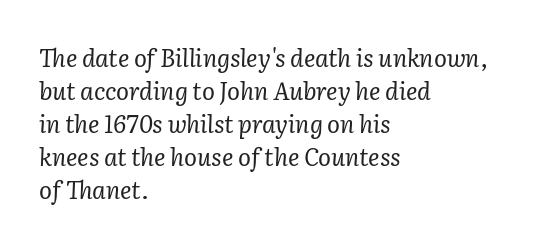
The image shows 24 px text type, italic (leaning right); set left-aligned, normal line spacing (1.37x), normal letter spacing, not underlined.
